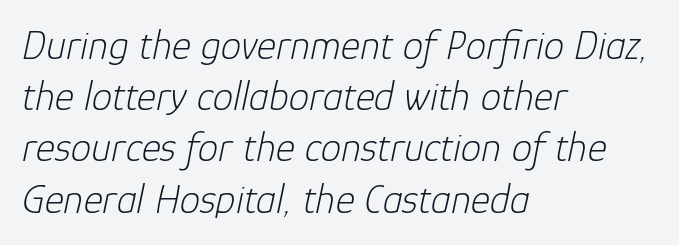
{"italic": "yes", "lean": "right", "slant_degrees": 12, "bold": "no", "weight": "light", "width": "normal", "stroke_contrast": "low", "x_height": "medium", "monospaced": "no", "underline": "no", "align": "left", "line_spacing": "normal", "line_spacing_ratio": 1.25, "letter_spacing": "normal", "letter_spacing_em": 0.0, "glyph_px": 41}
